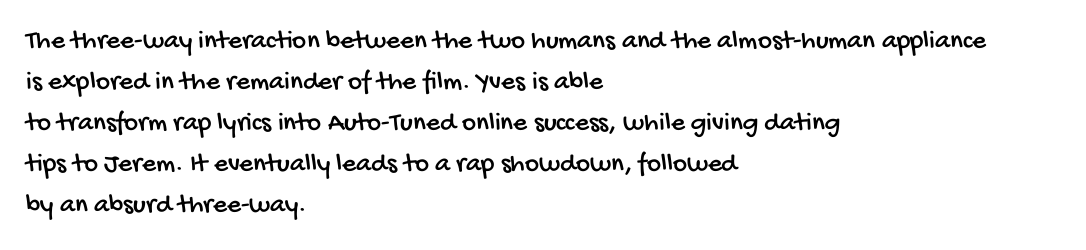
The paragraph has a hard left edge and a soft right edge. The leading is moderate, giving the passage an even texture. Has an underline been added? It has not. The line texture is even and compact thanks to regular tracking.
